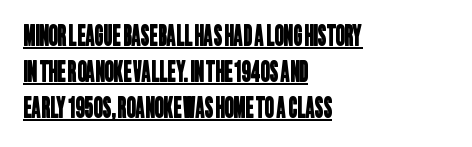
{"serif": "no", "width": "condensed", "stroke_contrast": "low", "x_height": "large", "monospaced": "no", "underline": "yes", "align": "left", "line_spacing": "normal", "line_spacing_ratio": 1.28, "letter_spacing": "normal", "letter_spacing_em": 0.0, "glyph_px": 28}
